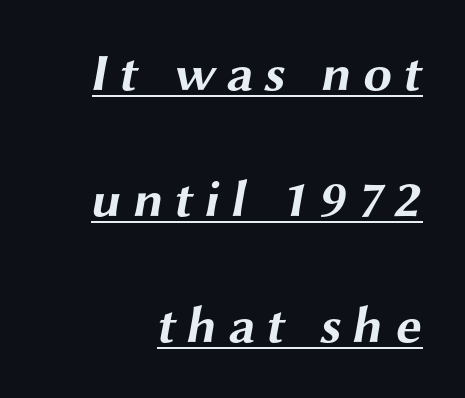
{"serif": "no", "bold": "yes", "weight": "bold", "width": "wide", "stroke_contrast": "medium", "x_height": "medium", "monospaced": "no", "underline": "yes", "align": "right", "line_spacing": "loose", "line_spacing_ratio": 2.42, "letter_spacing": "wide", "letter_spacing_em": 0.21, "glyph_px": 52}
